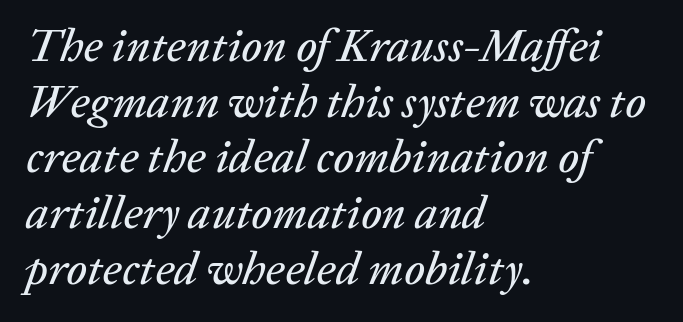
Q: Is the text italic (slanted)? A: Yes, it leans right by about 20 degrees.
Q: Is the text underlined? A: No.
Q: How is the paragraph aligned? A: Left-aligned.
Q: Is the spacing between letters normal or unusually wide? A: Normal.
Q: Width (condensed, normal, or wide)? A: Normal.
Q: Stroke contrast? A: Low.
Q: x-height? A: Medium.
Q: Monospaced? A: No.
